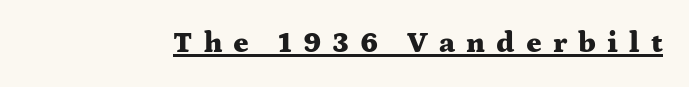
{"serif": "yes", "italic": "no", "bold": "yes", "weight": "heavy", "width": "wide", "stroke_contrast": "medium", "x_height": "medium", "monospaced": "no", "underline": "yes", "letter_spacing": "wide", "letter_spacing_em": 0.38, "glyph_px": 29}
